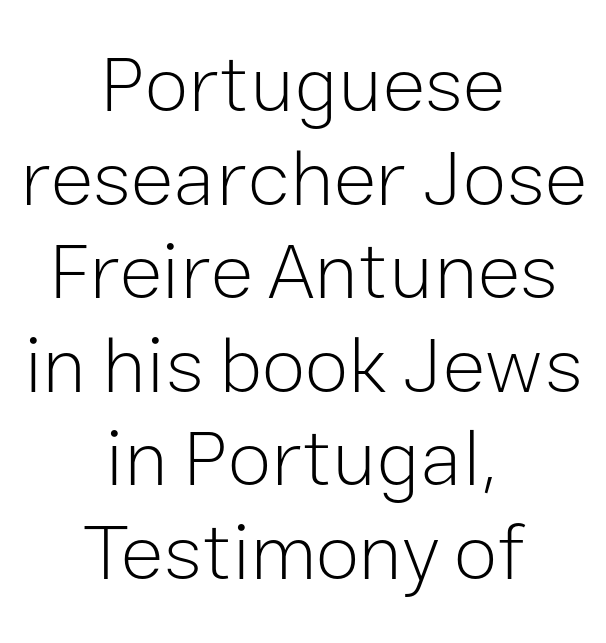
{"serif": "no", "italic": "no", "bold": "no", "weight": "light", "width": "normal", "stroke_contrast": "low", "x_height": "medium", "monospaced": "no", "underline": "no", "align": "center", "line_spacing_ratio": 1.17, "letter_spacing": "normal", "letter_spacing_em": 0.0, "glyph_px": 80}
